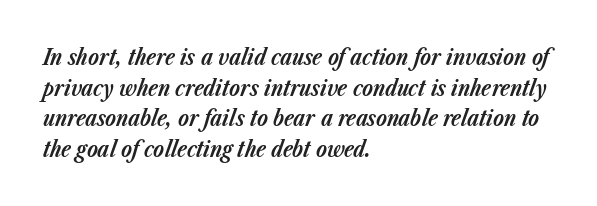
{"italic": "yes", "lean": "right", "slant_degrees": 23, "bold": "yes", "underline": "no", "align": "left", "line_spacing": "normal", "line_spacing_ratio": 1.39, "letter_spacing": "normal", "letter_spacing_em": 0.0, "glyph_px": 22}
